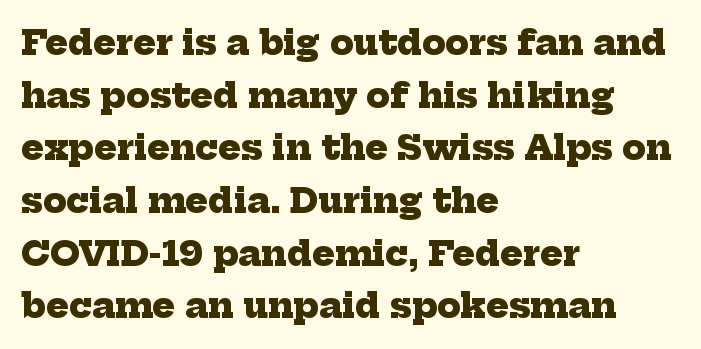
The image shows 34 px heavy serif type; set left-aligned, normal line spacing (1.55x), normal letter spacing, not underlined; low stroke contrast and a medium x-height.
